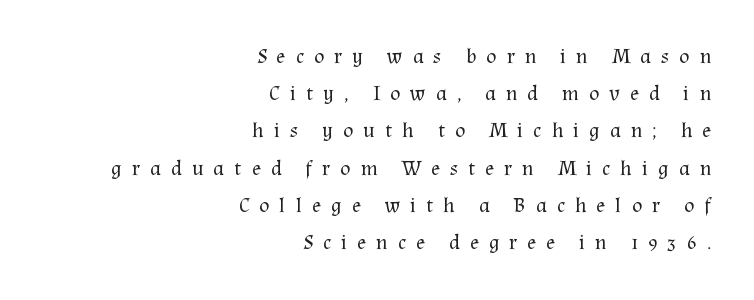
The image shows 21 px text type, upright; set right-aligned, line spacing 1.77x, unusually wide letter spacing (+0.48 em), not underlined.
